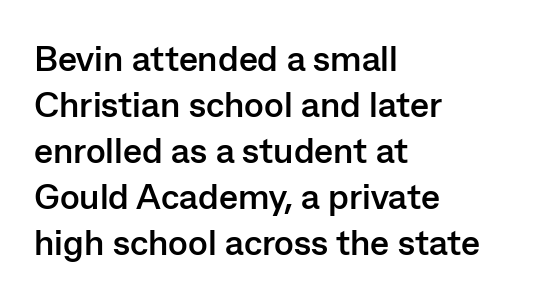
{"serif": "no", "italic": "no", "bold": "yes", "weight": "semibold", "width": "normal", "stroke_contrast": "low", "x_height": "medium", "monospaced": "no", "underline": "no", "align": "left", "line_spacing": "normal", "line_spacing_ratio": 1.28, "letter_spacing": "normal", "letter_spacing_em": 0.0, "glyph_px": 36}
